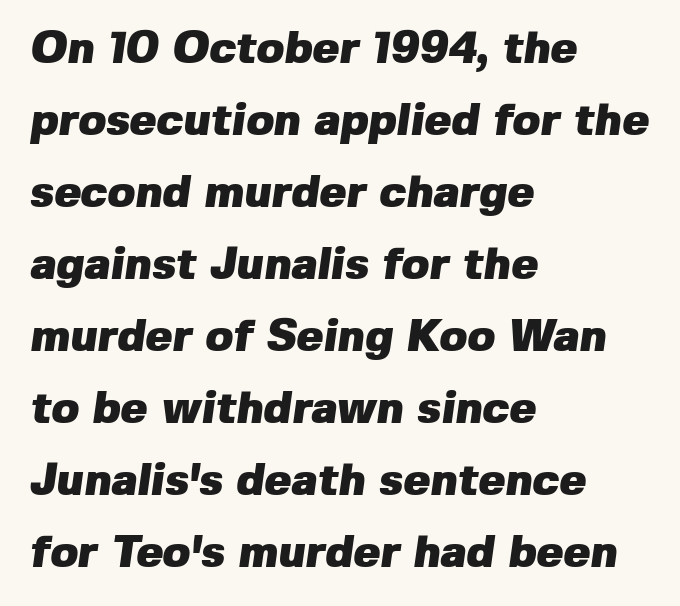
The image shows 45 px heavy sans-serif type; set left-aligned, normal line spacing (1.6x), normal letter spacing, not underlined; low stroke contrast and a medium x-height.
